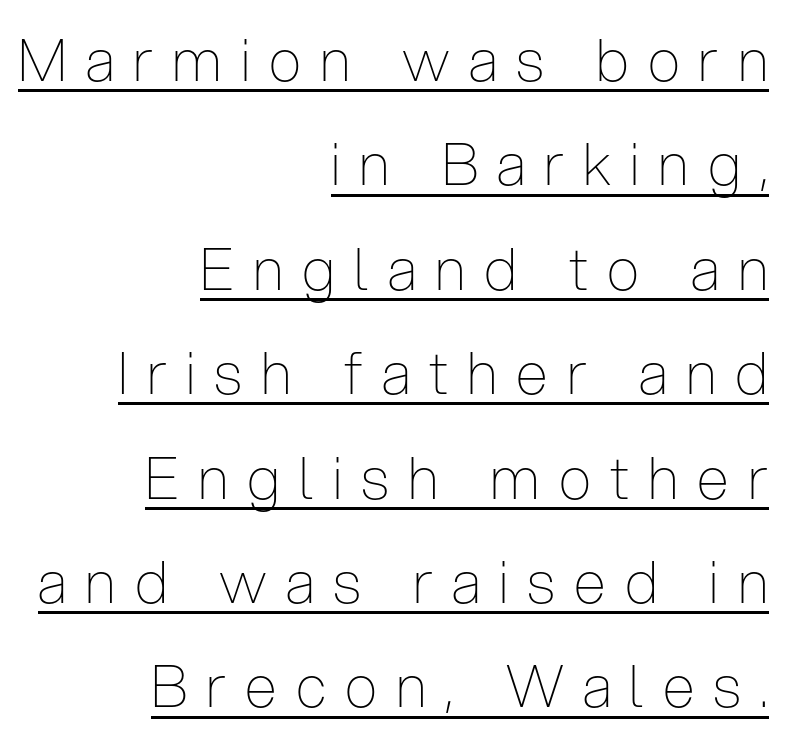
Q: Is the text bold? A: No.
Q: Is the text italic (slanted)? A: No, it is upright.
Q: Is the typeface a serif or a sans-serif typeface? A: Sans-serif.
Q: Is the text underlined? A: Yes.
Q: How is the paragraph aligned? A: Right-aligned.
Q: Is the spacing between letters normal or unusually wide? A: Unusually wide.
Q: Width (condensed, normal, or wide)? A: Condensed.
Q: Stroke contrast? A: Low.
Q: x-height? A: Medium.
Q: Monospaced? A: No.
